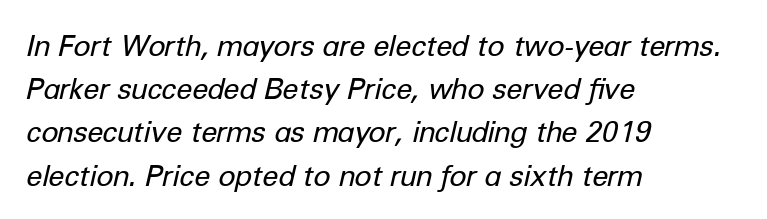
Underline: absent. The type is set solid horizontally, with unmodified tracking. How would I describe the line gaps? Plain and ordinary. The characters are drawn with everyday or finer stroke widths.
